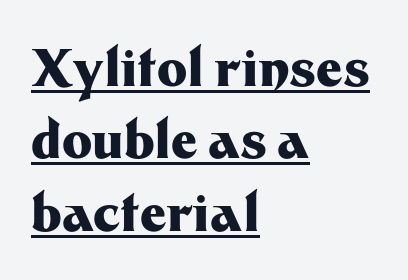
Q: Is the text bold? A: Yes.
Q: Is the text italic (slanted)? A: No, it is upright.
Q: Is the typeface a serif or a sans-serif typeface? A: Sans-serif.
Q: Is the text underlined? A: Yes.
Q: How is the paragraph aligned? A: Left-aligned.
Q: Is the spacing between letters normal or unusually wide? A: Normal.
Q: Is the spacing between lines tight, normal or loose? A: Normal.
Q: Width (condensed, normal, or wide)? A: Normal.
Q: Stroke contrast? A: Medium.
Q: x-height? A: Medium.
Q: Monospaced? A: No.
